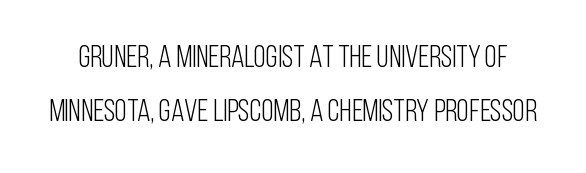
{"serif": "no", "italic": "no", "bold": "no", "weight": "light", "width": "condensed", "stroke_contrast": "low", "x_height": "large", "monospaced": "no", "underline": "no", "line_spacing_ratio": 1.75, "letter_spacing": "normal", "letter_spacing_em": 0.0, "glyph_px": 31}
